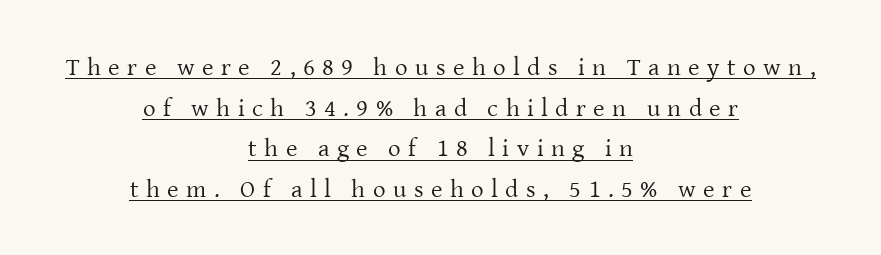
{"italic": "no", "bold": "no", "underline": "yes", "align": "center", "line_spacing": "normal", "line_spacing_ratio": 1.63, "letter_spacing": "wide", "letter_spacing_em": 0.3, "glyph_px": 25}
